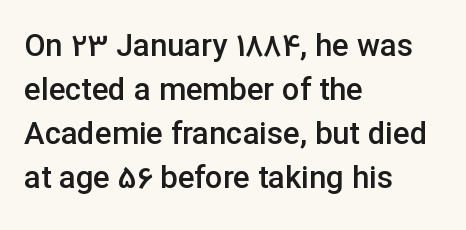
{"serif": "no", "italic": "no", "bold": "semi", "weight": "semibold", "width": "normal", "stroke_contrast": "low", "x_height": "medium", "monospaced": "no", "underline": "no", "align": "left", "line_spacing": "normal", "line_spacing_ratio": 1.42, "letter_spacing": "normal", "letter_spacing_em": 0.0, "glyph_px": 31}
